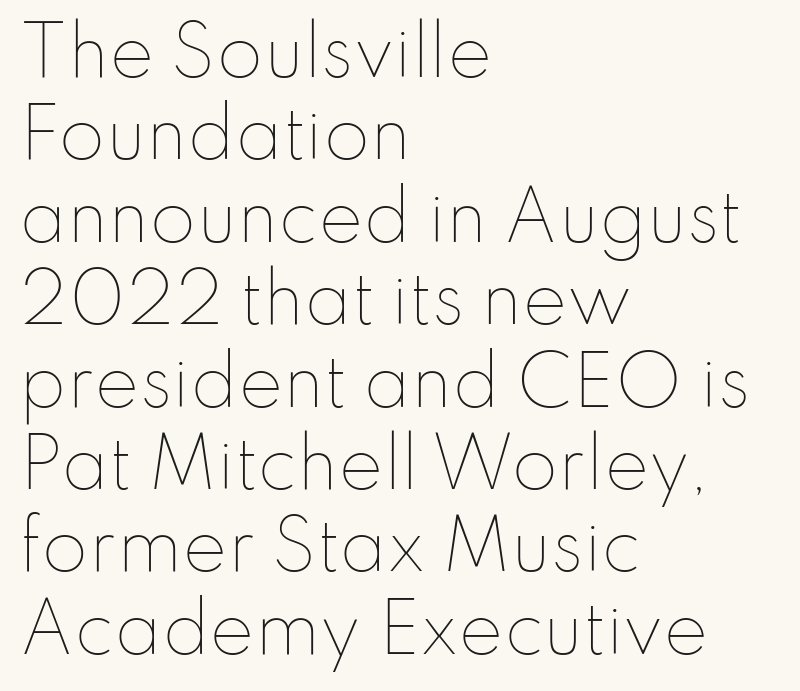
Here the designer chose a conventional face with non-uniform glyph widths. Is the letter spacing exaggerated? No — it looks like the ordinary default. Bare-footed words on every line. This is roman type, the default non-slanted kind. The paragraph has a hard left edge and a soft right edge.
